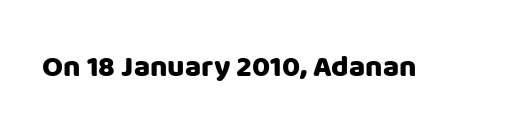
The image shows 30 px sans-serif type, upright; set normal letter spacing, not underlined; low stroke contrast and a large x-height.
